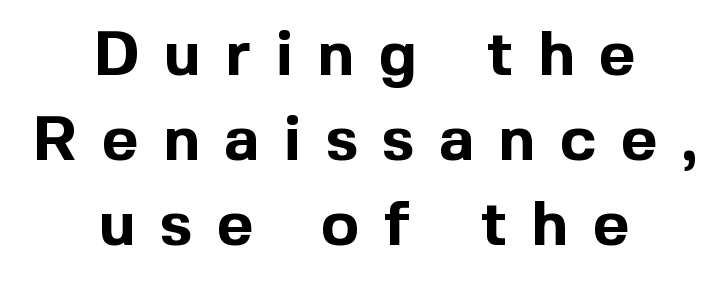
These lines stack symmetrically, like a column narrowing and widening about its center. The characters display no serif detailing; their extremities are plain. In terms of weight, the rendering is a true, heavy bold. The rendering uses a moderate line-height, typical for paragraphs.
